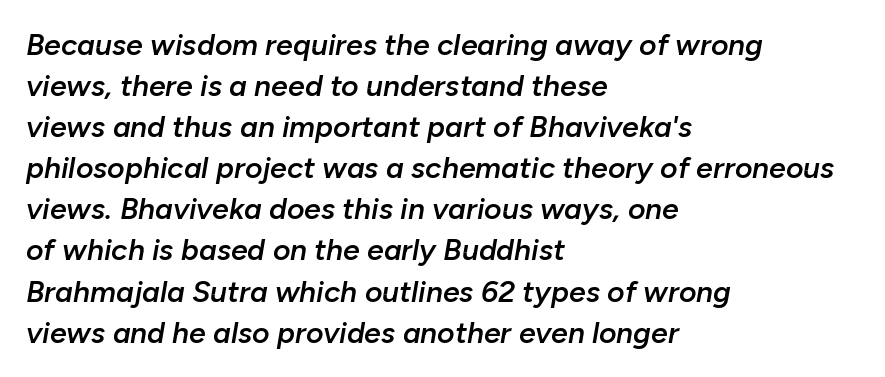
Layout note: lines flush left. Compared with ordinary roman type, these characters are visibly tilted. In terms of weight, the rendering is demibold, just under bold. Think of a printed novel: that variable character pitch is what you see here. Leading: standard. Glance below the letters and you will spot only blank space.
